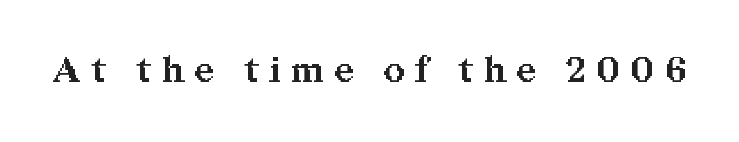
The image shows 36 px bold serif type, upright; set unusually wide letter spacing (+0.3 em), not underlined; medium stroke contrast and a medium x-height.
